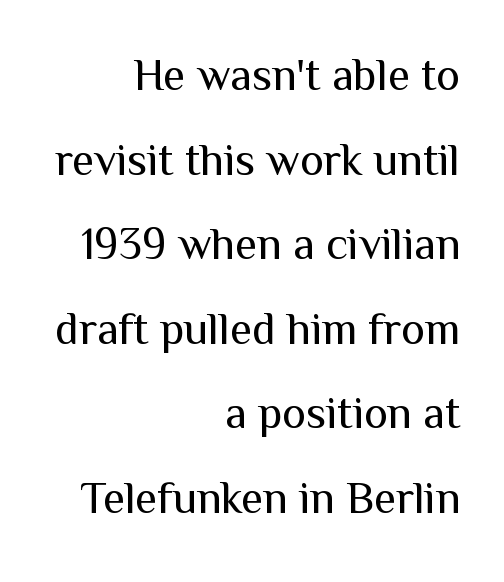
Q: Is the text bold? A: No.
Q: Is the text italic (slanted)? A: No, it is upright.
Q: Is the typeface a serif or a sans-serif typeface? A: Sans-serif.
Q: Is the text underlined? A: No.
Q: How is the paragraph aligned? A: Right-aligned.
Q: Is the spacing between letters normal or unusually wide? A: Normal.
Q: Width (condensed, normal, or wide)? A: Normal.
Q: Stroke contrast? A: Medium.
Q: x-height? A: Medium.
Q: Monospaced? A: No.
